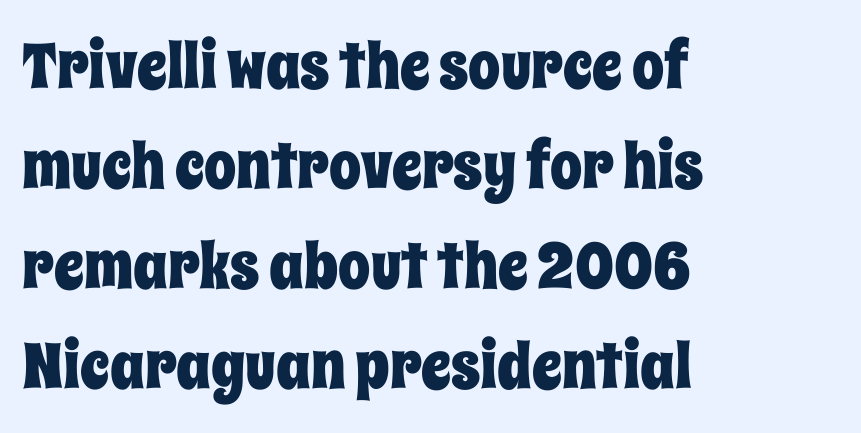
The image shows 64 px condensed type, upright; set left-aligned, normal line spacing (1.56x), normal letter spacing, not underlined; low stroke contrast and a large x-height.
